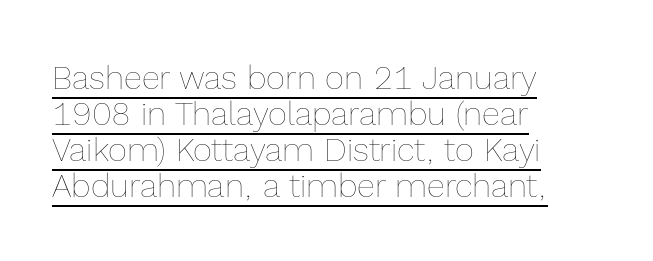
Q: Is the text bold? A: No.
Q: Is the text italic (slanted)? A: No, it is upright.
Q: Is the text underlined? A: Yes.
Q: How is the paragraph aligned? A: Left-aligned.
Q: Is the spacing between letters normal or unusually wide? A: Normal.
Q: Is the spacing between lines tight, normal or loose? A: Tight.
Q: Width (condensed, normal, or wide)? A: Normal.
Q: x-height? A: Medium.
Q: Monospaced? A: No.
